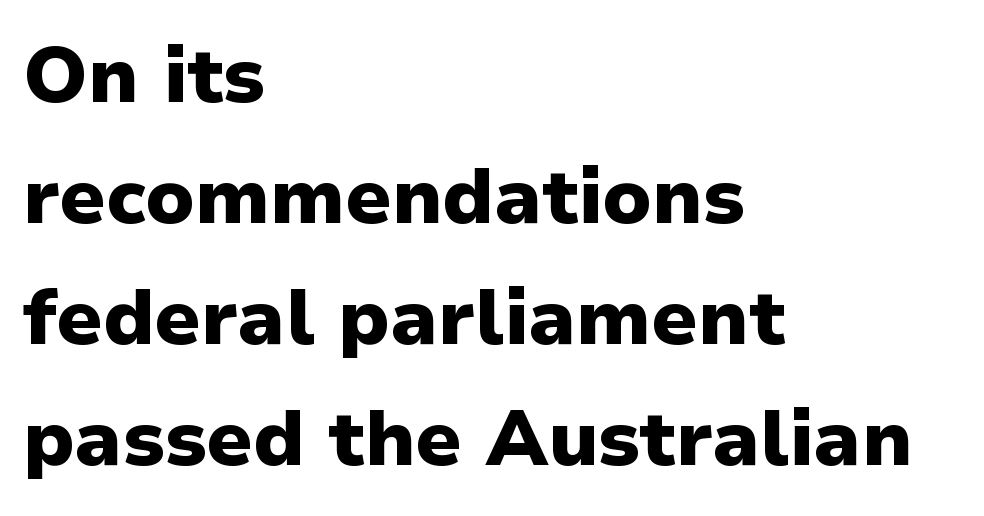
{"serif": "no", "italic": "no", "bold": "yes", "weight": "heavy", "width": "normal", "stroke_contrast": "low", "x_height": "medium", "monospaced": "no", "underline": "no", "align": "left", "line_spacing": "normal", "line_spacing_ratio": 1.55, "letter_spacing": "normal", "letter_spacing_em": 0.0, "glyph_px": 78}
